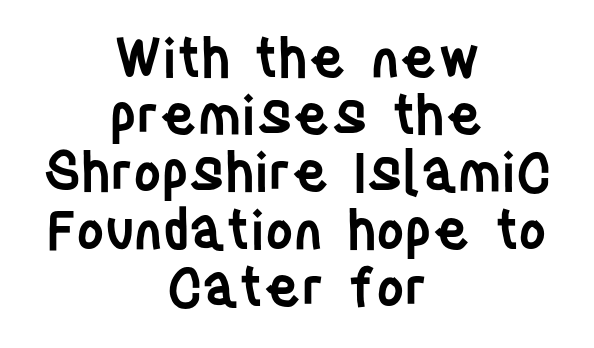
Cramped leading. The passage shown has conventional tracking throughout. Regarding serifs, this sample does without them. A typesetter would call this proportional, since set widths differ per character. This is the in-between weight designers call semibold or demi.
